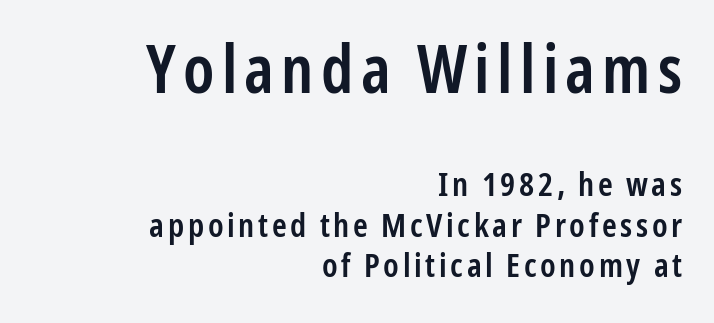
{"serif": "no", "italic": "no", "bold": "semi", "weight": "semibold", "width": "condensed", "stroke_contrast": "low", "x_height": "medium", "monospaced": "no", "underline": "no", "align": "right", "line_spacing_ratio": 1.22, "larger_block": "first", "size_ratio": 2.0, "glyph_px": 66}
